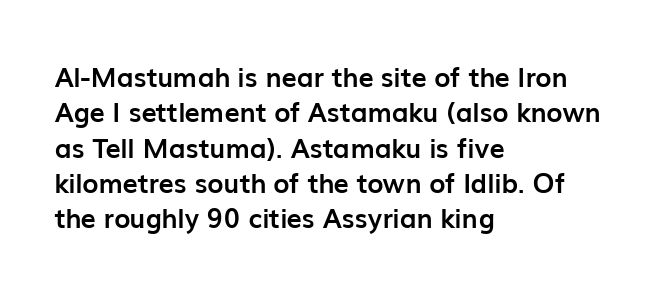
A clean baseline with only descenders dipping below it. These lines stack with their left ends in a neat column. Regular leading. Pretty heavy lettering here — definitely bold. Does extra space separate the letters? No, they use regular spacing.
